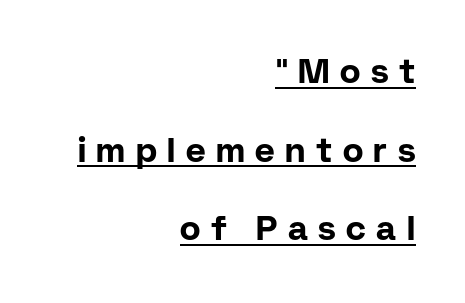
{"serif": "no", "italic": "no", "bold": "yes", "weight": "bold", "width": "normal", "stroke_contrast": "low", "x_height": "medium", "monospaced": "no", "underline": "yes", "align": "right", "line_spacing": "loose", "line_spacing_ratio": 2.31, "letter_spacing": "wide", "letter_spacing_em": 0.31, "glyph_px": 34}
